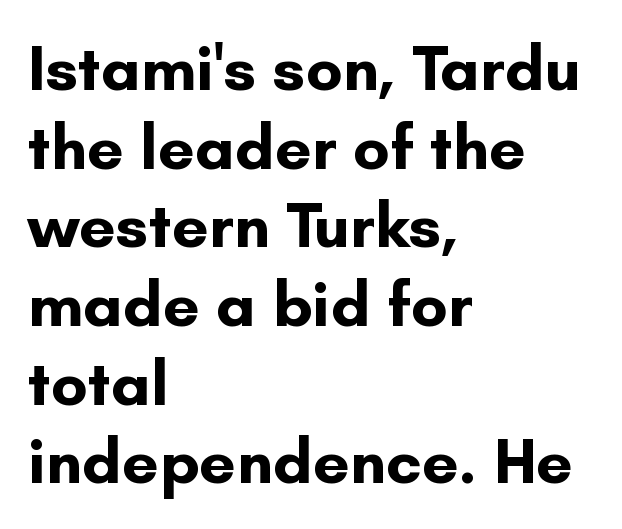
The image shows 65 px bold sans-serif type, upright; set left-aligned, line spacing 1.21x, normal letter spacing, not underlined; low stroke contrast and a small x-height.
